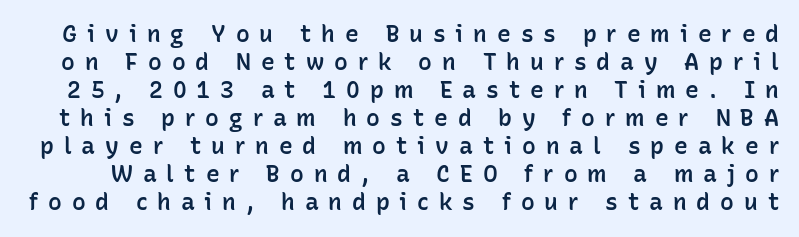
The image shows 23 px text type, upright; set line spacing 1.22x, unusually wide letter spacing (+0.43 em), not underlined.
